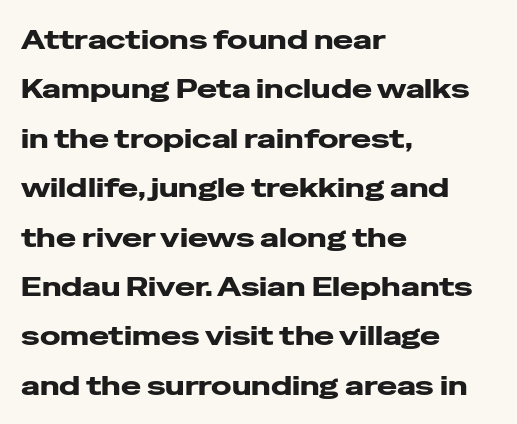
{"italic": "no", "bold": "yes", "underline": "no", "align": "left", "line_spacing_ratio": 1.83, "letter_spacing": "normal", "letter_spacing_em": 0.0, "glyph_px": 27}
